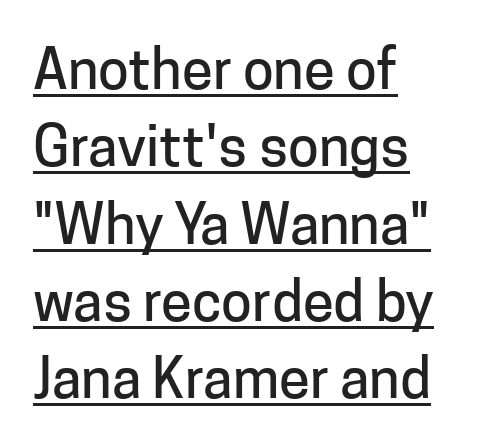
{"serif": "no", "italic": "no", "width": "normal", "stroke_contrast": "low", "x_height": "medium", "monospaced": "no", "underline": "yes", "align": "left", "line_spacing": "normal", "line_spacing_ratio": 1.38, "letter_spacing": "normal", "letter_spacing_em": 0.0, "glyph_px": 56}
